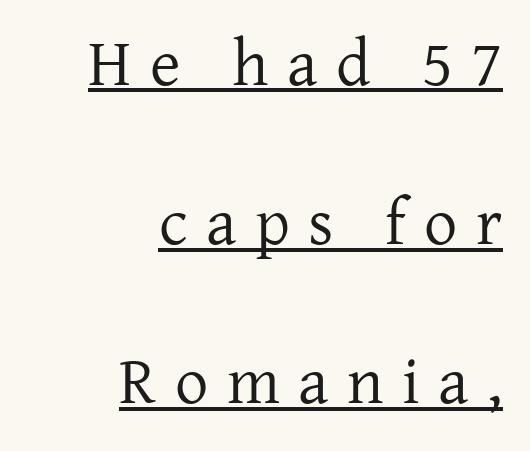
{"serif": "yes", "italic": "no", "bold": "no", "weight": "regular", "width": "normal", "stroke_contrast": "low", "x_height": "medium", "monospaced": "no", "underline": "yes", "align": "right", "line_spacing": "loose", "line_spacing_ratio": 2.41, "letter_spacing": "wide", "letter_spacing_em": 0.28, "glyph_px": 66}
